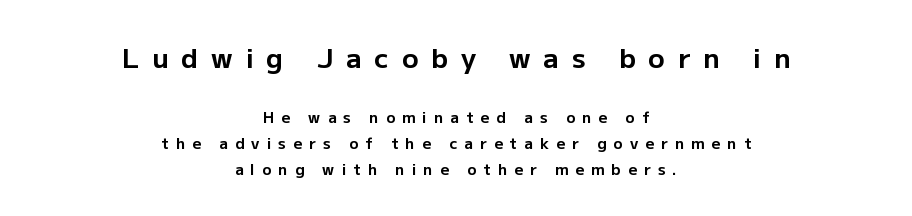
Q: Is the text bold? A: Yes.
Q: Is the text italic (slanted)? A: No, it is upright.
Q: Is the text underlined? A: No.
Q: How is the paragraph aligned? A: Centered.
Q: Is the spacing between letters normal or unusually wide? A: Unusually wide.
Q: Which block of text is set in a larger size, the first (top) or the second (bottom)? A: The first (top) one.
